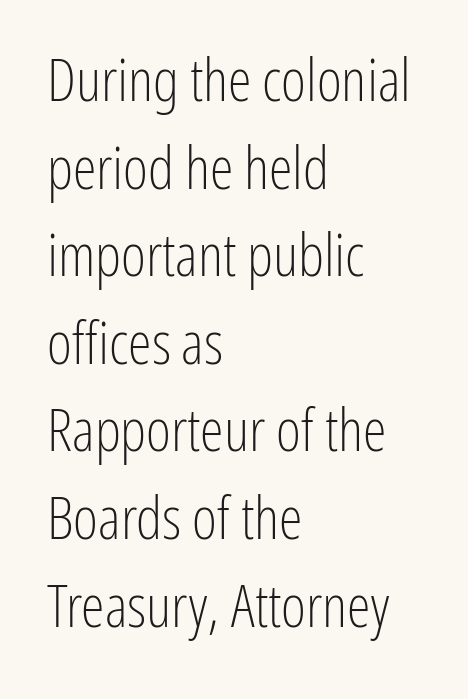
Q: Is the text bold? A: No.
Q: Is the text italic (slanted)? A: No, it is upright.
Q: Is the typeface a serif or a sans-serif typeface? A: Sans-serif.
Q: Is the text underlined? A: No.
Q: How is the paragraph aligned? A: Left-aligned.
Q: Is the spacing between letters normal or unusually wide? A: Normal.
Q: Is the spacing between lines tight, normal or loose? A: Normal.
Q: Width (condensed, normal, or wide)? A: Condensed.
Q: Stroke contrast? A: Low.
Q: x-height? A: Medium.
Q: Monospaced? A: No.
